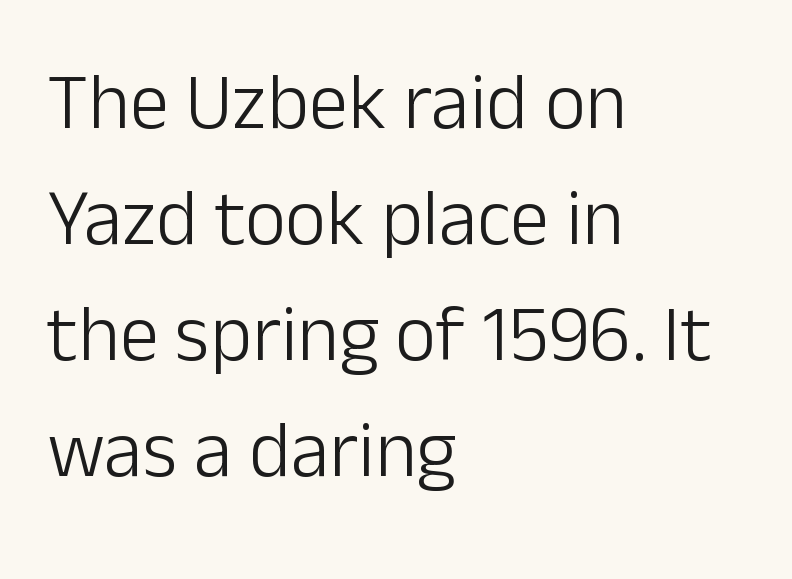
{"serif": "no", "italic": "no", "bold": "no", "weight": "light", "width": "normal", "stroke_contrast": "low", "x_height": "medium", "monospaced": "no", "underline": "no", "align": "left", "line_spacing": "normal", "line_spacing_ratio": 1.47, "letter_spacing": "normal", "letter_spacing_em": 0.0, "glyph_px": 79}
